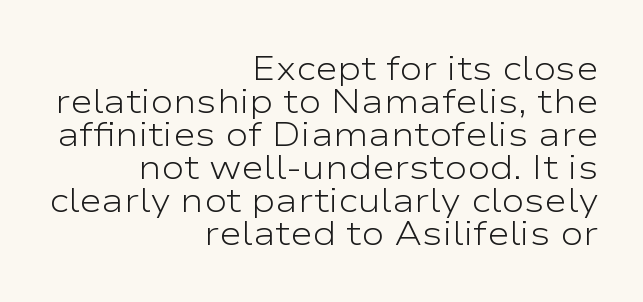
Vertical spacing — tight. Horizontally, the lines are justified to the trailing edge only. Here the designer chose a conventional face with non-uniform glyph widths. The words here are not underlined. Letters have the restrained weight of plain body copy at most.
